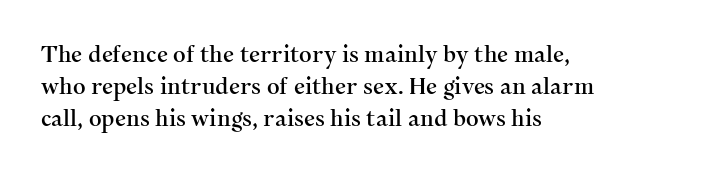
{"italic": "no", "underline": "no", "align": "left", "line_spacing": "normal", "line_spacing_ratio": 1.46, "letter_spacing": "normal", "letter_spacing_em": 0.0, "glyph_px": 22}
